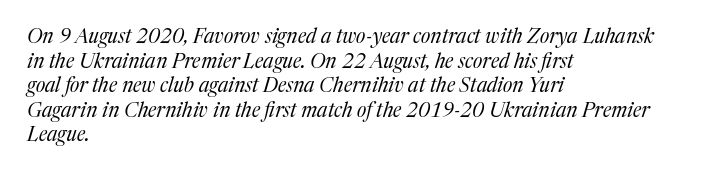
Q: Is the text bold? A: No.
Q: Is the text italic (slanted)? A: Yes, it leans right by about 17 degrees.
Q: Is the text underlined? A: No.
Q: How is the paragraph aligned? A: Left-aligned.
Q: Is the spacing between letters normal or unusually wide? A: Normal.
